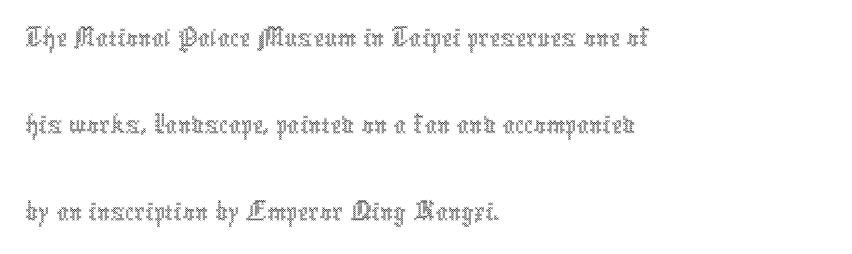
Q: Is the text bold? A: No.
Q: Is the text italic (slanted)? A: No, it is upright.
Q: Is the text underlined? A: No.
Q: How is the paragraph aligned? A: Left-aligned.
Q: Is the spacing between letters normal or unusually wide? A: Normal.
Q: Is the spacing between lines tight, normal or loose? A: Normal.
Q: Width (condensed, normal, or wide)? A: Condensed.
Q: x-height? A: Medium.
Q: Monospaced? A: No.
